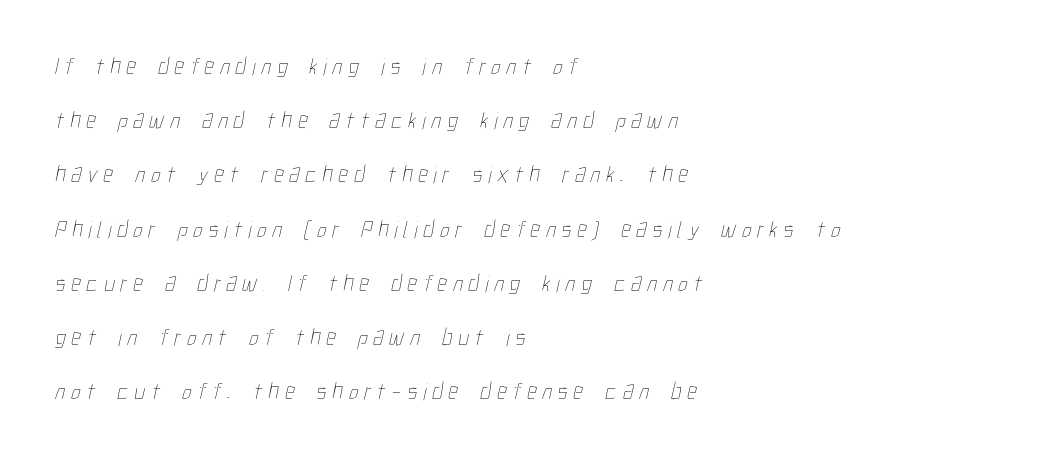
{"bold": "no", "underline": "no", "align": "left", "line_spacing": "loose", "line_spacing_ratio": 2.26, "letter_spacing": "wide", "letter_spacing_em": 0.24, "glyph_px": 24}
